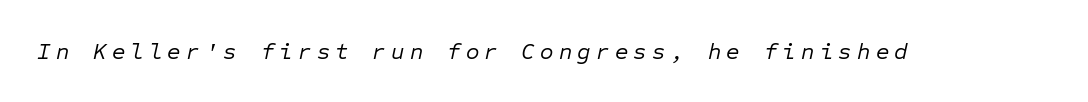
Q: Is the text bold? A: No.
Q: Is the text italic (slanted)? A: Yes, it leans right by about 12 degrees.
Q: Is the text underlined? A: No.
Q: Is the spacing between letters normal or unusually wide? A: Unusually wide.
